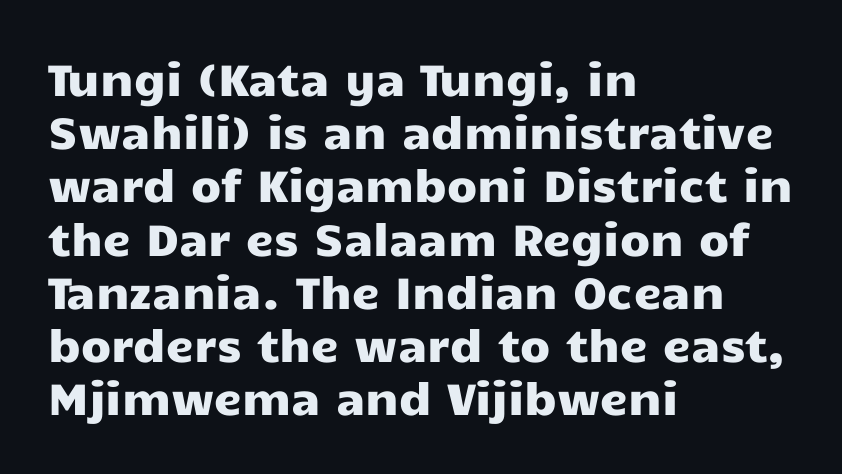
The image shows 44 px wide sans-serif type, upright; set left-aligned, line spacing 1.21x, normal letter spacing, not underlined; low stroke contrast and a medium x-height.
